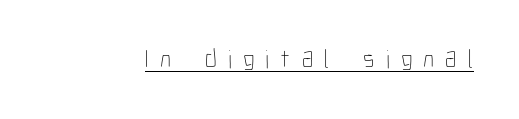
{"italic": "no", "bold": "no", "underline": "yes", "letter_spacing": "wide", "letter_spacing_em": 0.43, "glyph_px": 26}
